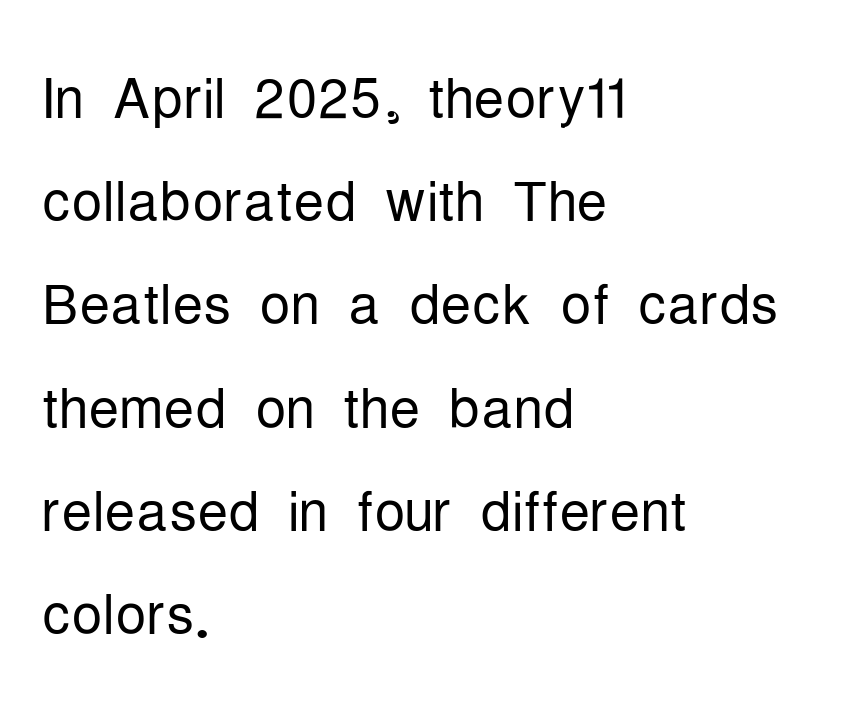
{"serif": "no", "italic": "no", "bold": "no", "weight": "light", "width": "condensed", "stroke_contrast": "low", "x_height": "medium", "monospaced": "no", "underline": "no", "align": "left", "line_spacing": "normal", "line_spacing_ratio": 1.34, "letter_spacing": "normal", "letter_spacing_em": 0.0, "glyph_px": 77}
